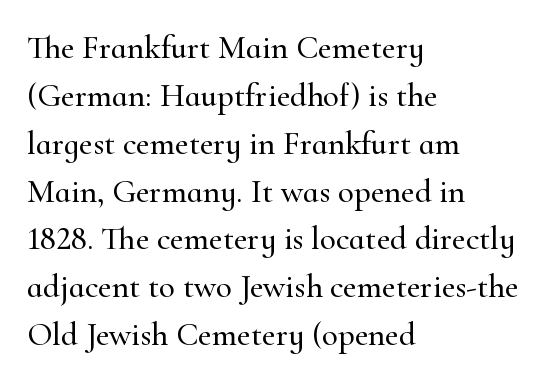
Q: Is the text italic (slanted)? A: No, it is upright.
Q: Is the typeface a serif or a sans-serif typeface? A: Serif.
Q: Is the text underlined? A: No.
Q: How is the paragraph aligned? A: Left-aligned.
Q: Is the spacing between letters normal or unusually wide? A: Normal.
Q: Is the spacing between lines tight, normal or loose? A: Normal.
Q: Width (condensed, normal, or wide)? A: Normal.
Q: Stroke contrast? A: High.
Q: x-height? A: Small.
Q: Monospaced? A: No.
